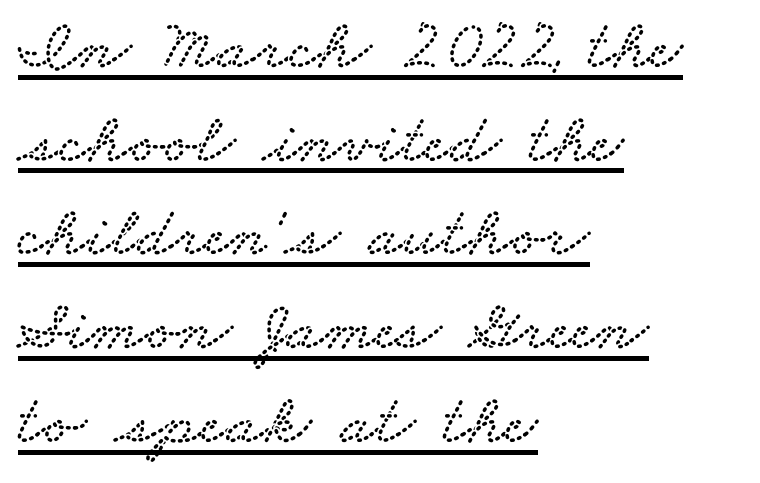
Q: Is the typeface a serif or a sans-serif typeface? A: Serif.
Q: Is the text underlined? A: Yes.
Q: How is the paragraph aligned? A: Left-aligned.
Q: Is the spacing between letters normal or unusually wide? A: Normal.
Q: Is the spacing between lines tight, normal or loose? A: Normal.
Q: Width (condensed, normal, or wide)? A: Wide.
Q: Stroke contrast? A: Low.
Q: x-height? A: Small.
Q: Monospaced? A: No.
